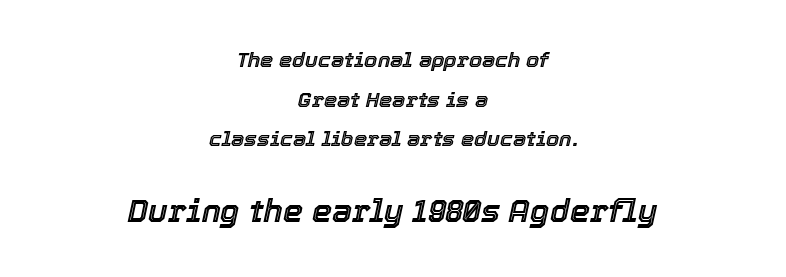
Q: Is the text italic (slanted)? A: Yes, it leans right by about 12 degrees.
Q: Is the text underlined? A: No.
Q: How is the paragraph aligned? A: Centered.
Q: Is the spacing between letters normal or unusually wide? A: Normal.
Q: Which block of text is set in a larger size, the first (top) or the second (bottom)? A: The second (bottom) one.
Q: Width (condensed, normal, or wide)? A: Normal.
Q: x-height? A: Medium.
Q: Monospaced? A: No.
